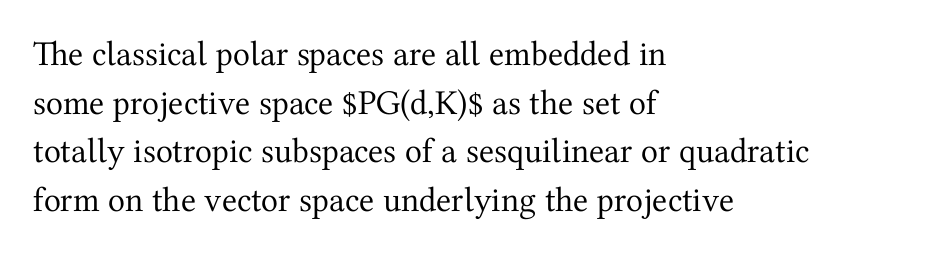
{"serif": "yes", "italic": "no", "bold": "no", "weight": "regular", "width": "normal", "stroke_contrast": "medium", "x_height": "medium", "monospaced": "no", "underline": "no", "align": "left", "line_spacing": "normal", "line_spacing_ratio": 1.39, "letter_spacing": "normal", "letter_spacing_em": 0.0, "glyph_px": 35}
